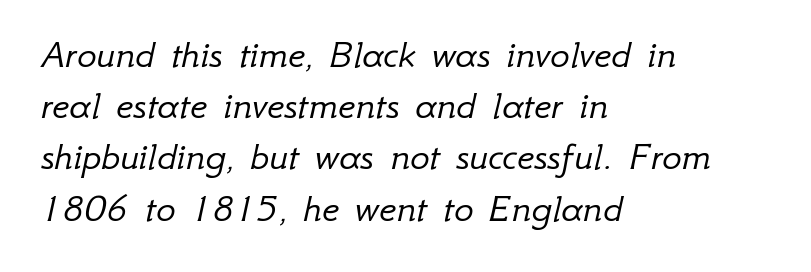
{"italic": "yes", "lean": "right", "slant_degrees": 12, "bold": "no", "weight": "light", "width": "normal", "stroke_contrast": "low", "x_height": "small", "monospaced": "no", "underline": "no", "align": "left", "line_spacing": "normal", "line_spacing_ratio": 1.25, "letter_spacing": "normal", "letter_spacing_em": 0.0, "glyph_px": 41}
